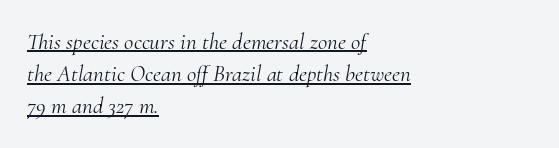
These lines sit exactly where default settings would place them. A quiet, ordinary-to-light weight characterises the typeface. Like a heading marked for emphasis, these lines bear an underscore. Here the glyphs are tracked normally, forming tight word shapes. When letters slant like this, we call the style italic. Visually the block forms a straight wall on the left and a jagged coastline on the right.
